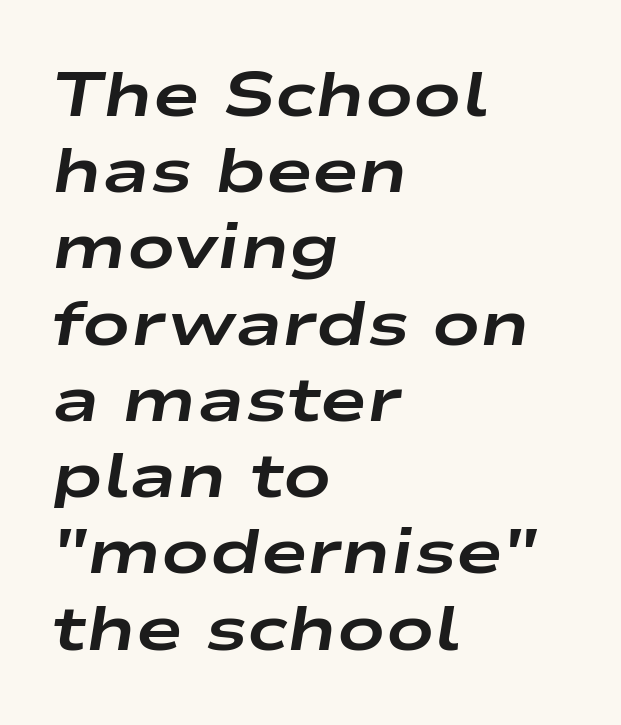
The image shows 63 px bold, wide type, italic (leaning right); set left-aligned, line spacing 1.21x, normal letter spacing, not underlined; low stroke contrast and a medium x-height.
